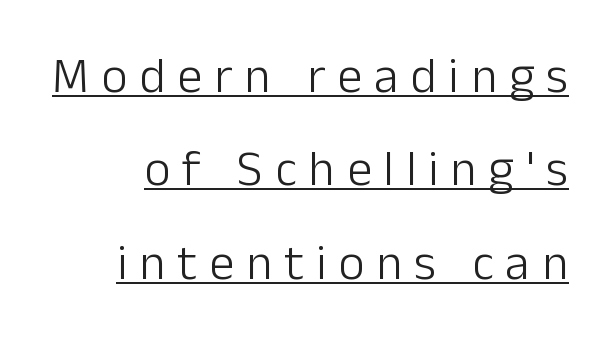
Check the space under the baseline: a stroke is drawn there. Character widths vary here, with narrow letters taking less room than wide ones. Weight: not bold — regular or lighter. To sum up the face: it is a sans, with no serifs. The specimen reads as upright at a glance.
